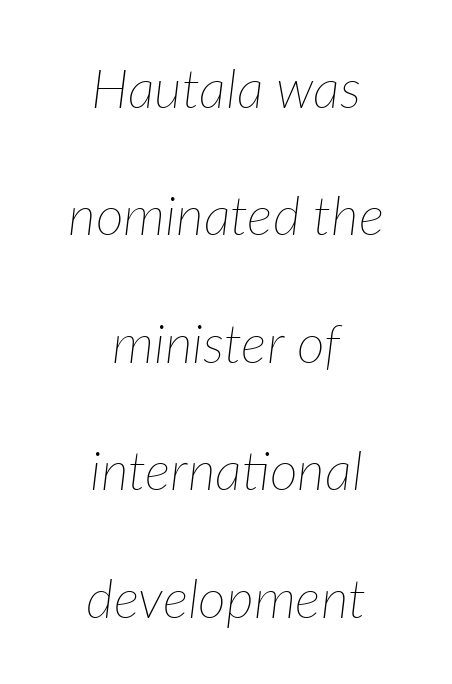
Q: Is the text bold? A: No.
Q: Is the text italic (slanted)? A: Yes, it leans right by about 7 degrees.
Q: Is the text underlined? A: No.
Q: How is the paragraph aligned? A: Centered.
Q: Is the spacing between letters normal or unusually wide? A: Normal.
Q: Is the spacing between lines tight, normal or loose? A: Loose.
Q: Width (condensed, normal, or wide)? A: Normal.
Q: Stroke contrast? A: Low.
Q: x-height? A: Medium.
Q: Monospaced? A: No.
